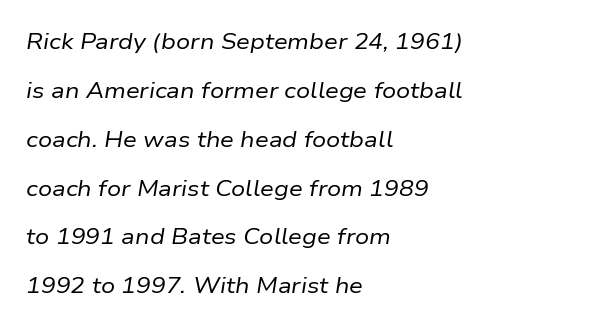
Q: Is the text bold? A: No.
Q: Is the text italic (slanted)? A: Yes, it leans right by about 9 degrees.
Q: Is the text underlined? A: No.
Q: How is the paragraph aligned? A: Left-aligned.
Q: Is the spacing between letters normal or unusually wide? A: Normal.
Q: Is the spacing between lines tight, normal or loose? A: Loose.
